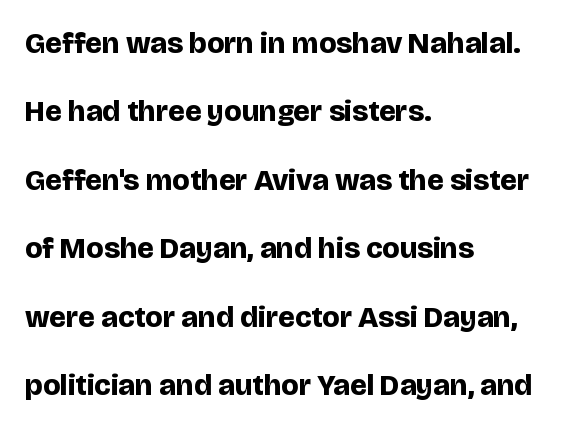
The letters stand straight up with perfectly vertical stems. These lines keep a tight, regular rhythm from letter to letter. To sum up the face: it is a sans, with no serifs. A typesetter would call this proportional, since set widths differ per character.
